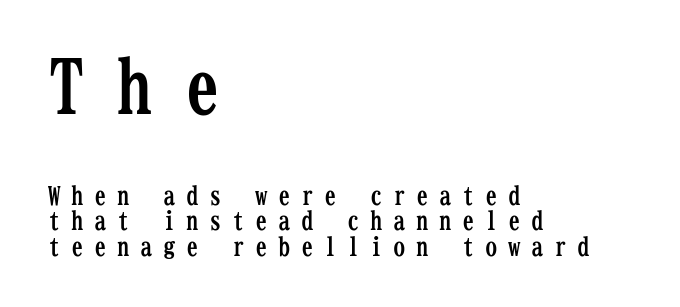
The tracking jumps out immediately: characters are airy and widely separated. Caption: bold face, heavy strokes. Posture: vertical. The zone under the glyphs is completely vacant.
